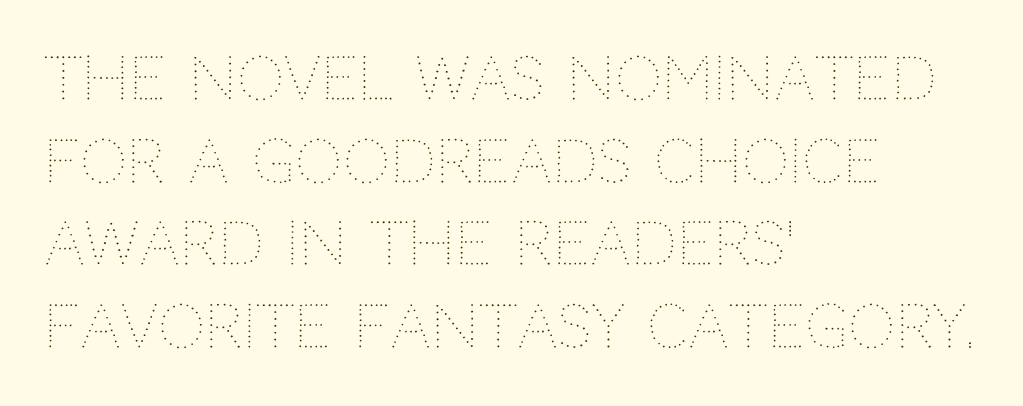
Q: Is the text bold? A: No.
Q: Is the text italic (slanted)? A: No, it is upright.
Q: Is the text underlined? A: No.
Q: How is the paragraph aligned? A: Left-aligned.
Q: Is the spacing between letters normal or unusually wide? A: Normal.
Q: Is the spacing between lines tight, normal or loose? A: Normal.
Q: Width (condensed, normal, or wide)? A: Normal.
Q: Stroke contrast? A: Medium.
Q: x-height? A: Large.
Q: Monospaced? A: No.
